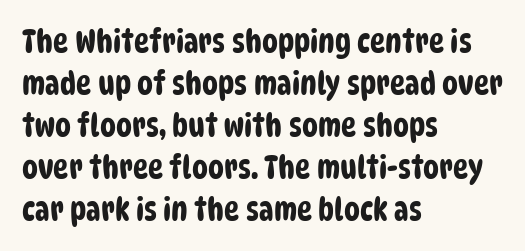
Q: Is the typeface a serif or a sans-serif typeface? A: Sans-serif.
Q: Is the text underlined? A: No.
Q: How is the paragraph aligned? A: Left-aligned.
Q: Is the spacing between letters normal or unusually wide? A: Normal.
Q: Is the spacing between lines tight, normal or loose? A: Normal.
Q: Width (condensed, normal, or wide)? A: Condensed.
Q: Stroke contrast? A: Low.
Q: x-height? A: Large.
Q: Monospaced? A: No.
